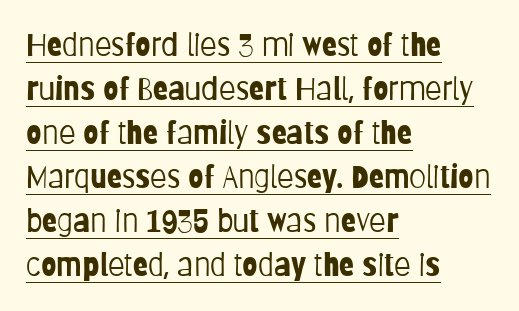
This is roman type, the default non-slanted kind. A sans-serif font was chosen for this passage. Each line starts at the same left margin while the right side varies. Varying glyph widths throughout — classic text-font behaviour. This rendering leaves character spacing at its baseline value. Stroke mass is kept to a normal reading level or below.
